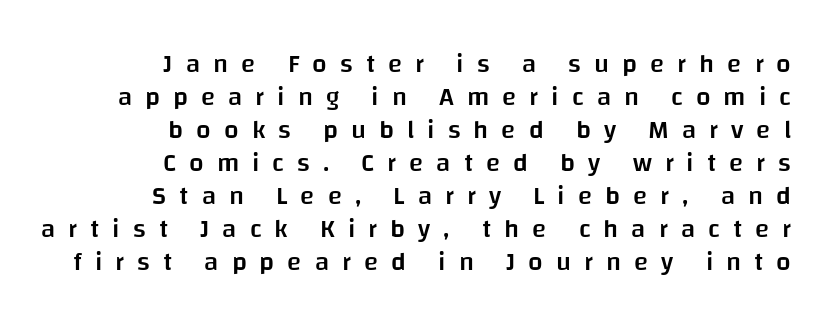
Does the copy run flush right? Yes — the right margin is perfectly even. The foot of each line stays bare and open. Regarding leading, the lines here are spaced in the standard way. Nope, not italic — everything's standing straight.
